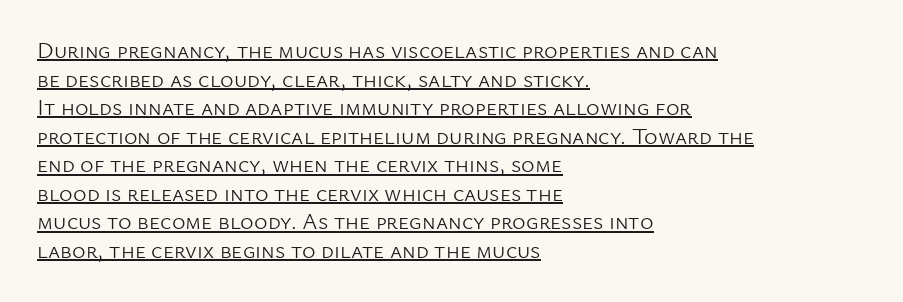
The image shows 23 px text type, upright; set left-aligned, line spacing 1.24x, normal letter spacing, underlined.
